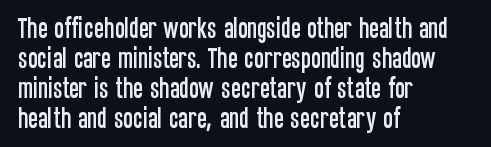
{"italic": "no", "underline": "no", "align": "left", "line_spacing": "normal", "line_spacing_ratio": 1.31, "letter_spacing": "normal", "letter_spacing_em": 0.0, "glyph_px": 23}
